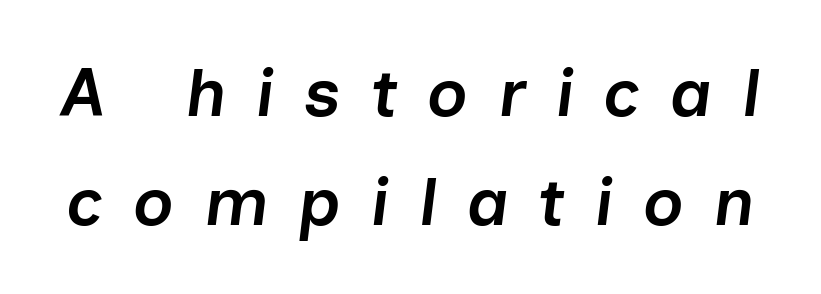
Q: Is the text bold? A: Semi-bold.
Q: Is the text italic (slanted)? A: Yes, it leans right by about 7 degrees.
Q: Is the text underlined? A: No.
Q: Is the spacing between letters normal or unusually wide? A: Unusually wide.
Q: Is the spacing between lines tight, normal or loose? A: Normal.
Q: Width (condensed, normal, or wide)? A: Normal.
Q: Stroke contrast? A: Low.
Q: x-height? A: Medium.
Q: Monospaced? A: No.
